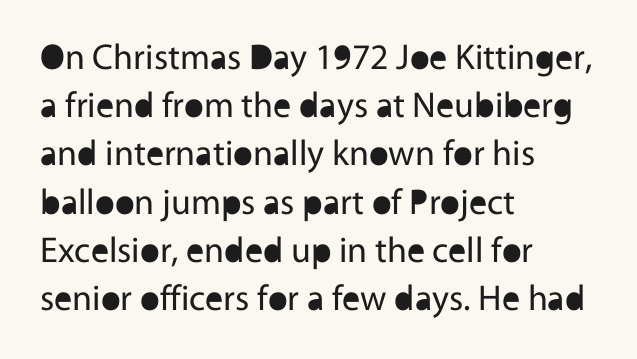
Q: Is the text bold? A: No.
Q: Is the text italic (slanted)? A: No, it is upright.
Q: Is the typeface a serif or a sans-serif typeface? A: Sans-serif.
Q: Is the text underlined? A: No.
Q: How is the paragraph aligned? A: Left-aligned.
Q: Is the spacing between letters normal or unusually wide? A: Normal.
Q: Is the spacing between lines tight, normal or loose? A: Normal.
Q: Width (condensed, normal, or wide)? A: Normal.
Q: x-height? A: Medium.
Q: Monospaced? A: No.
